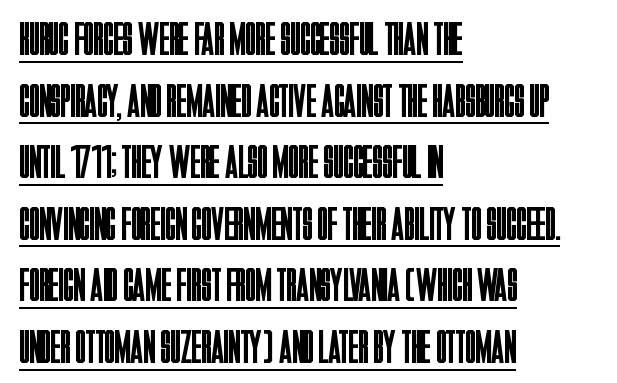
{"serif": "no", "italic": "no", "bold": "no", "weight": "regular", "width": "condensed", "stroke_contrast": "low", "x_height": "large", "monospaced": "no", "underline": "yes", "align": "left", "line_spacing": "normal", "line_spacing_ratio": 1.31, "letter_spacing": "normal", "letter_spacing_em": 0.0, "glyph_px": 47}
